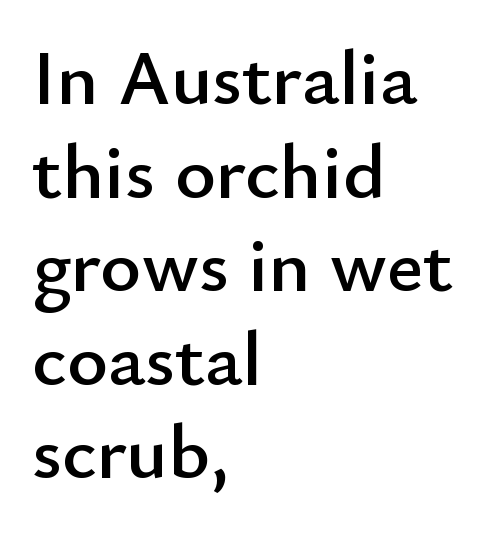
The image shows 78 px sans-serif type, upright; set left-aligned, line spacing 1.2x, normal letter spacing, not underlined; low stroke contrast and a small x-height.
